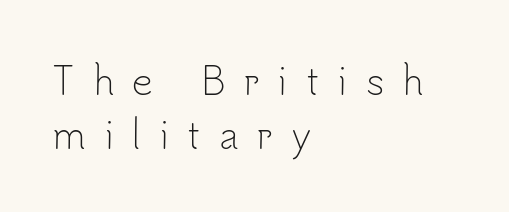
{"serif": "no", "italic": "no", "bold": "no", "weight": "light", "width": "normal", "stroke_contrast": "low", "x_height": "small", "monospaced": "no", "underline": "no", "align": "left", "line_spacing": "normal", "line_spacing_ratio": 1.45, "letter_spacing": "wide", "letter_spacing_em": 0.49, "glyph_px": 37}
